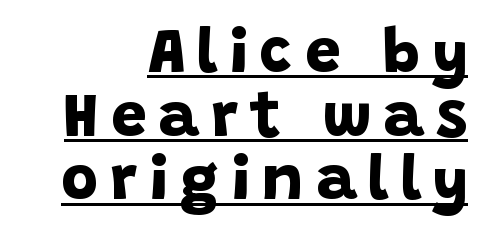
{"serif": "no", "bold": "yes", "weight": "bold", "width": "normal", "stroke_contrast": "low", "x_height": "large", "monospaced": "no", "underline": "yes", "align": "right", "line_spacing": "tight", "line_spacing_ratio": 1.01, "glyph_px": 63}
